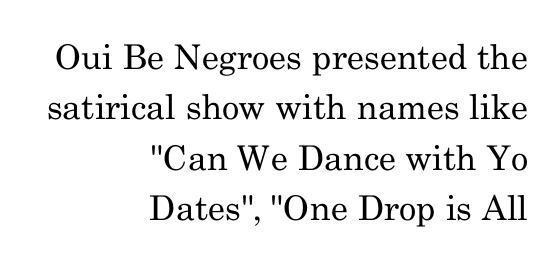
{"serif": "yes", "italic": "no", "bold": "no", "weight": "regular", "width": "normal", "stroke_contrast": "medium", "x_height": "small", "monospaced": "no", "underline": "no", "align": "right", "line_spacing": "normal", "line_spacing_ratio": 1.48, "letter_spacing": "normal", "letter_spacing_em": 0.0, "glyph_px": 34}
